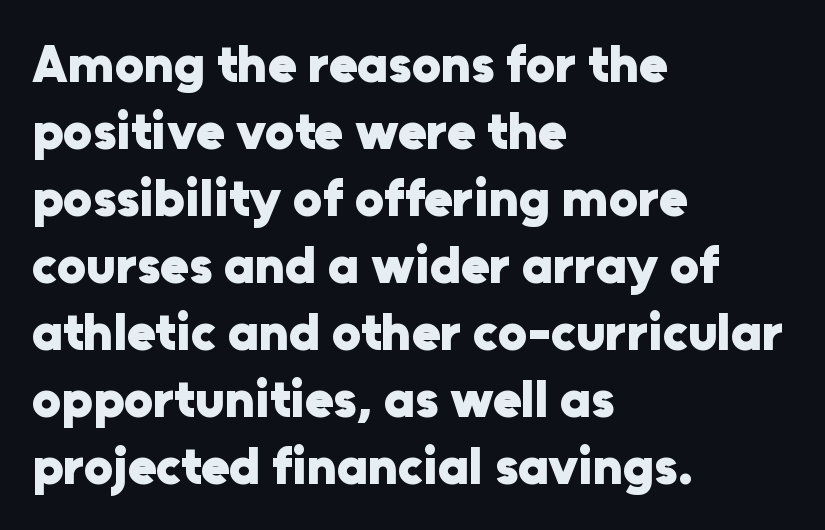
Q: Is the text bold? A: Yes.
Q: Is the text italic (slanted)? A: No, it is upright.
Q: Is the typeface a serif or a sans-serif typeface? A: Sans-serif.
Q: Is the text underlined? A: No.
Q: How is the paragraph aligned? A: Left-aligned.
Q: Is the spacing between letters normal or unusually wide? A: Normal.
Q: Is the spacing between lines tight, normal or loose? A: Normal.
Q: Width (condensed, normal, or wide)? A: Normal.
Q: Stroke contrast? A: Low.
Q: x-height? A: Medium.
Q: Monospaced? A: No.
